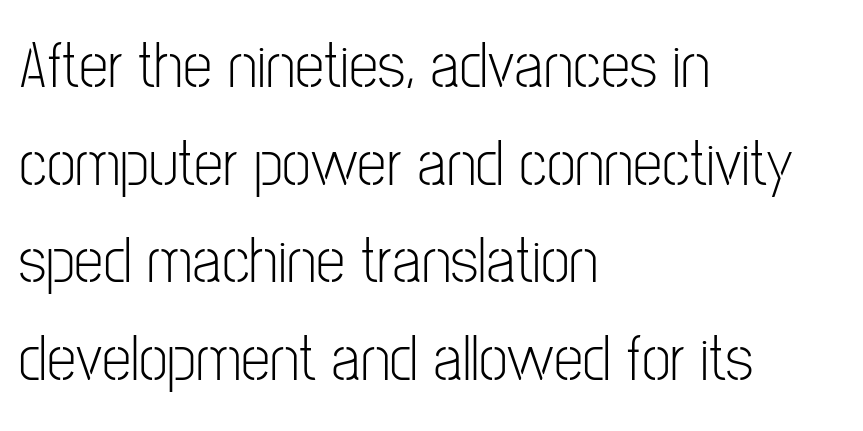
{"serif": "no", "italic": "no", "bold": "no", "weight": "light", "width": "condensed", "stroke_contrast": "low", "x_height": "medium", "monospaced": "no", "underline": "no", "align": "left", "line_spacing": "normal", "line_spacing_ratio": 1.48, "letter_spacing": "normal", "letter_spacing_em": 0.0, "glyph_px": 66}
